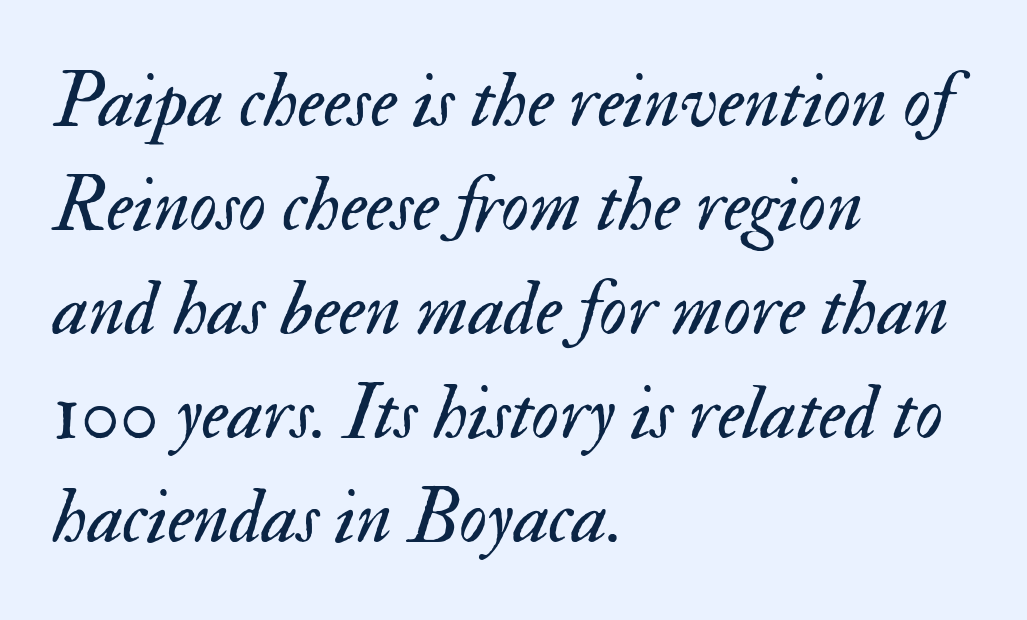
Q: Is the text bold? A: No.
Q: Is the text italic (slanted)? A: Yes, it leans right by about 17 degrees.
Q: Is the text underlined? A: No.
Q: How is the paragraph aligned? A: Left-aligned.
Q: Is the spacing between letters normal or unusually wide? A: Normal.
Q: Is the spacing between lines tight, normal or loose? A: Normal.
Q: Width (condensed, normal, or wide)? A: Normal.
Q: Stroke contrast? A: Medium.
Q: x-height? A: Small.
Q: Monospaced? A: No.
